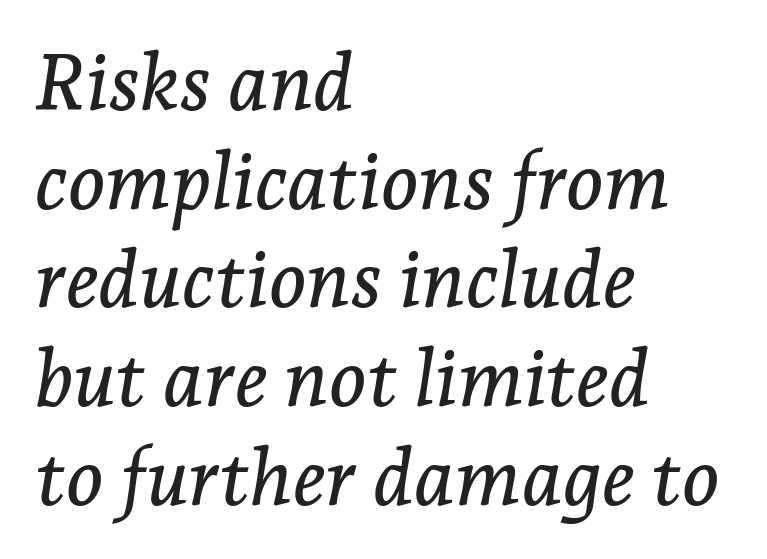
The image shows 79 px serif type, italic (leaning right); set left-aligned, normal line spacing (1.25x), normal letter spacing, not underlined; low stroke contrast and a medium x-height.
